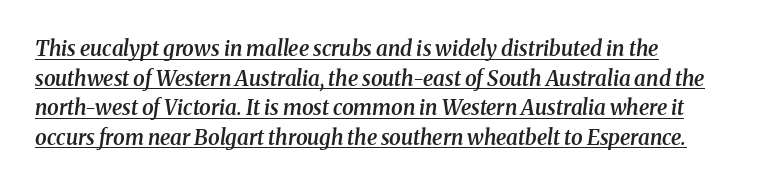
{"italic": "yes", "lean": "right", "slant_degrees": 8, "bold": "semi", "underline": "yes", "align": "left", "line_spacing": "normal", "line_spacing_ratio": 1.41, "letter_spacing": "normal", "letter_spacing_em": 0.0, "glyph_px": 21}
